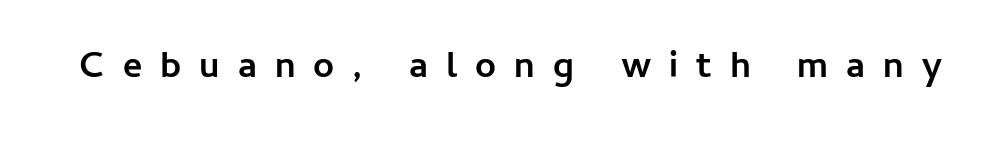
The image shows 37 px semibold sans-serif type, upright; set unusually wide letter spacing (+0.49 em), not underlined; low stroke contrast and a medium x-height.
